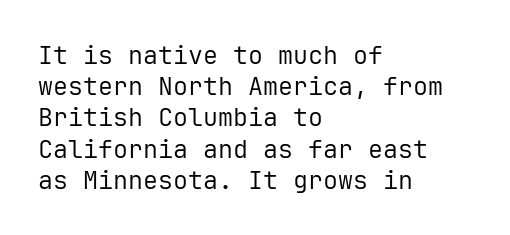
Spacing between characters is what you'd get straight out of the box. Ordinary non-slanted type is in use. The compositor pushed each line to the left boundary. Rows of type keep a routine distance in the vertical direction.
